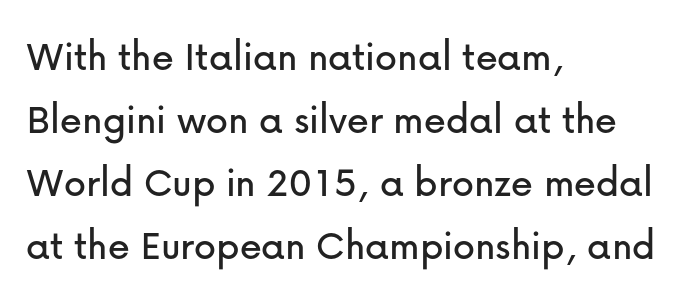
{"serif": "no", "italic": "no", "width": "normal", "stroke_contrast": "low", "x_height": "medium", "monospaced": "no", "underline": "no", "align": "left", "line_spacing": "normal", "line_spacing_ratio": 1.43, "letter_spacing": "normal", "letter_spacing_em": 0.0, "glyph_px": 44}
